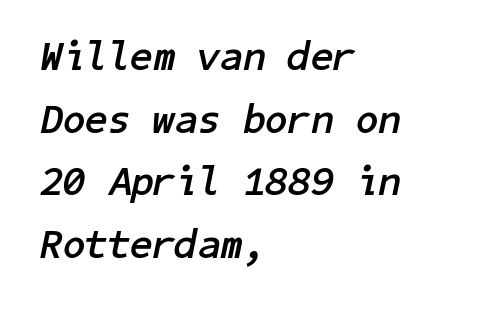
One glance says typical: line gaps are just what's usual. What weight is shown? A full bold with thick strokes. Style check: oblique. The letters sit at their default tracking, neither squeezed nor spread. The rendering anchors every line to the left-hand side. The zone under the glyphs is completely vacant.
